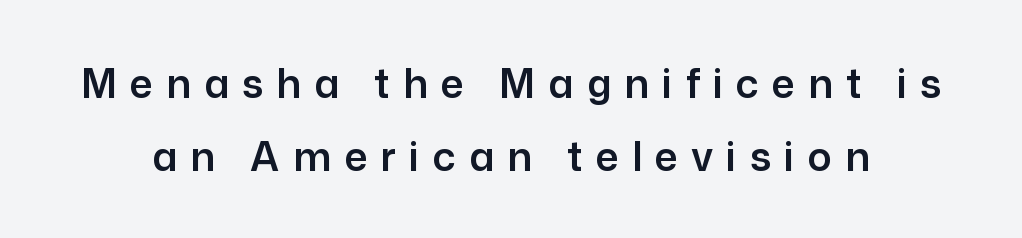
Q: Is the text italic (slanted)? A: No, it is upright.
Q: Is the typeface a serif or a sans-serif typeface? A: Sans-serif.
Q: Is the text underlined? A: No.
Q: Is the spacing between letters normal or unusually wide? A: Unusually wide.
Q: Width (condensed, normal, or wide)? A: Normal.
Q: Stroke contrast? A: Low.
Q: x-height? A: Medium.
Q: Monospaced? A: No.
